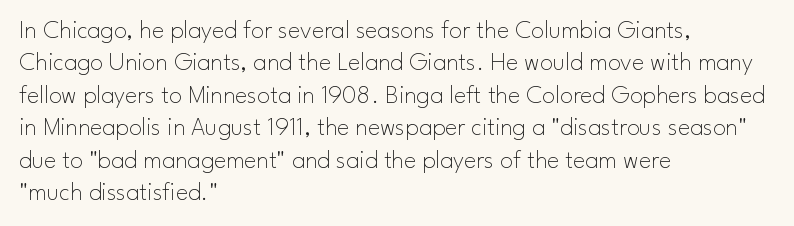
The image shows 26 px text type, upright; set left-aligned, normal line spacing (1.25x), normal letter spacing, not underlined.
